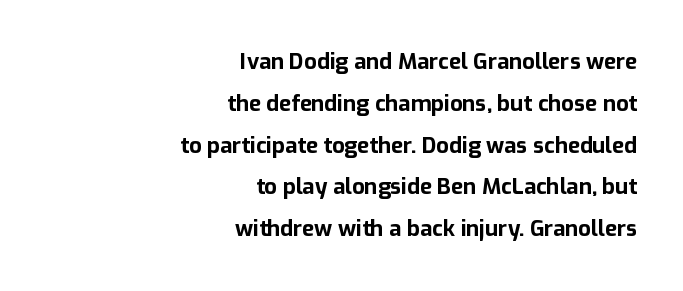
The letters stand straight up with perfectly vertical stems. The words here are not underlined. Alignment: flush right. Heavy-handed strokes throughout: this text is bold. What's the leading like? Stretched, with rows far apart. The line texture is even and compact thanks to regular tracking.
